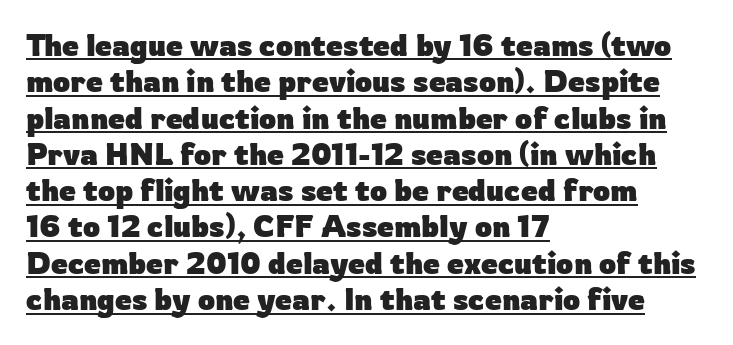
{"serif": "no", "italic": "no", "bold": "yes", "weight": "heavy", "width": "normal", "stroke_contrast": "low", "x_height": "medium", "monospaced": "no", "underline": "yes", "align": "left", "line_spacing_ratio": 1.21, "letter_spacing": "normal", "letter_spacing_em": 0.0, "glyph_px": 30}
